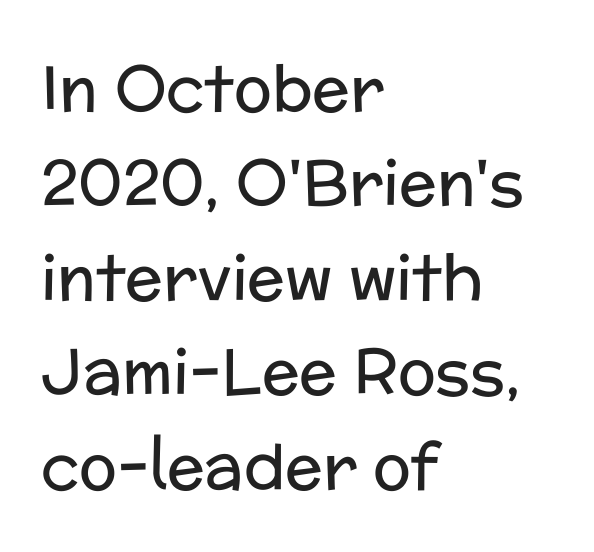
{"serif": "no", "italic": "no", "bold": "no", "weight": "regular", "width": "normal", "stroke_contrast": "low", "x_height": "medium", "monospaced": "no", "underline": "no", "align": "left", "line_spacing": "normal", "line_spacing_ratio": 1.5, "letter_spacing": "normal", "letter_spacing_em": 0.0, "glyph_px": 63}
